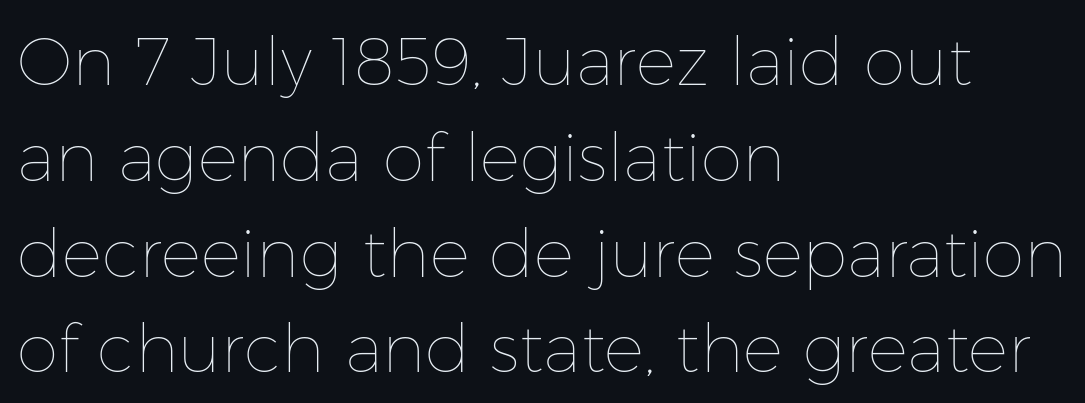
{"italic": "no", "bold": "no", "weight": "thin", "width": "normal", "stroke_contrast": "low", "x_height": "medium", "monospaced": "no", "underline": "no", "align": "left", "line_spacing": "normal", "line_spacing_ratio": 1.43, "letter_spacing": "normal", "letter_spacing_em": 0.0, "glyph_px": 67}
